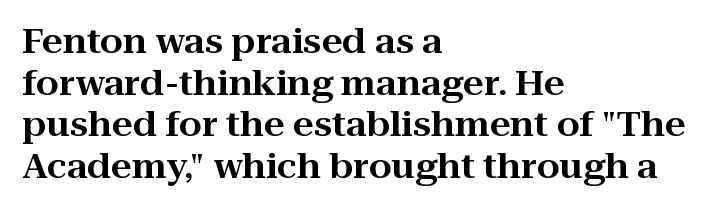
Students, note that the glyphs here touch the page at normal intervals. This sample uses a serif face. Caption: multi-line text, flush left, ragged right. Baseline-to-baseline distance is the conventional proportion of letter height. Posture: vertical. Lines of text with bare space underneath.
